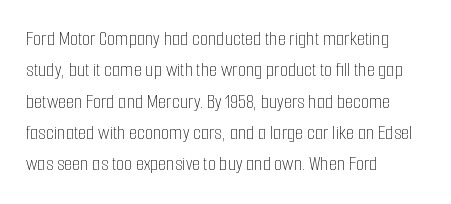
The image shows 21 px text type, upright; set left-aligned, normal line spacing (1.49x), normal letter spacing, not underlined.
